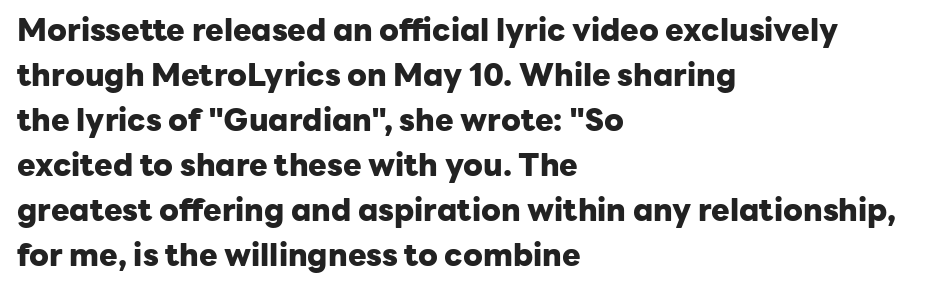
The image shows 31 px heavy sans-serif type, upright; set left-aligned, normal line spacing (1.45x), normal letter spacing, not underlined; low stroke contrast and a medium x-height.
